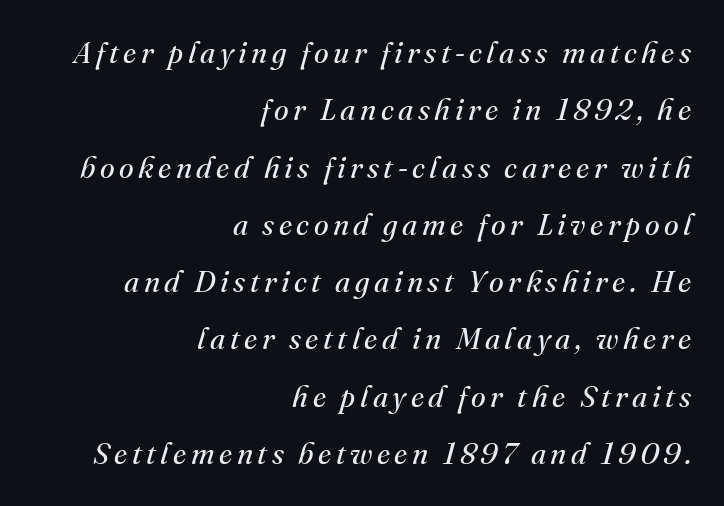
{"serif": "yes", "italic": "yes", "lean": "right", "slant_degrees": 16, "bold": "no", "weight": "regular", "width": "normal", "stroke_contrast": "medium", "x_height": "small", "monospaced": "no", "underline": "no", "align": "right", "line_spacing": "loose", "line_spacing_ratio": 1.91, "glyph_px": 30}
